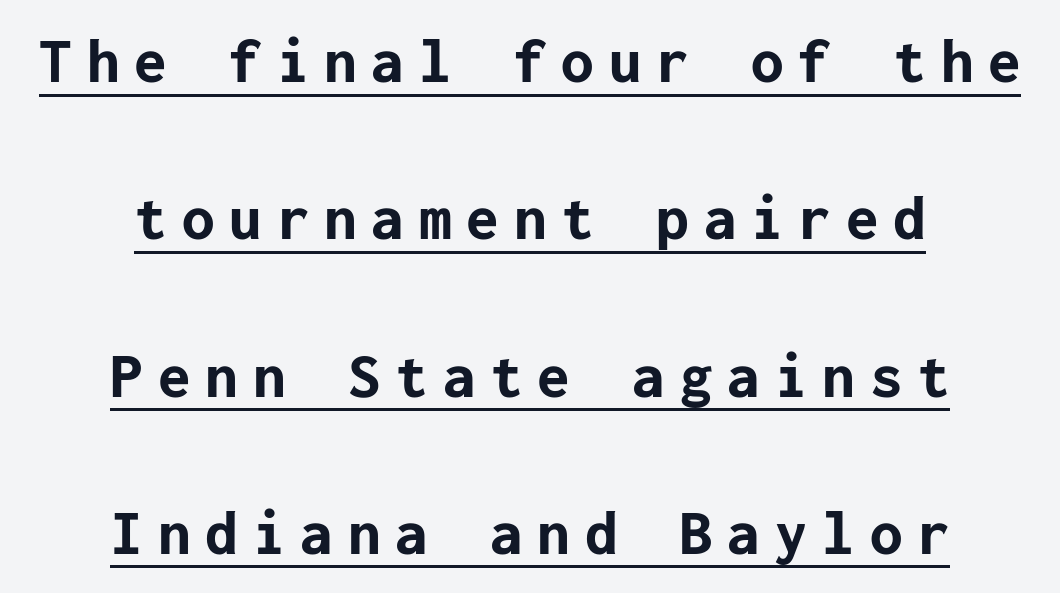
Compared with undecorated copy, this sample adds a rule below the words. Honestly, the letter spacing is so wide it's the main thing you notice. Stroke thickness is high; the sample reads as a true bold. These lines stand farther apart than default settings would place them. Check where the strokes stop: nothing finishes them off — pure sans. Italic: no, the glyphs are upright roman.
